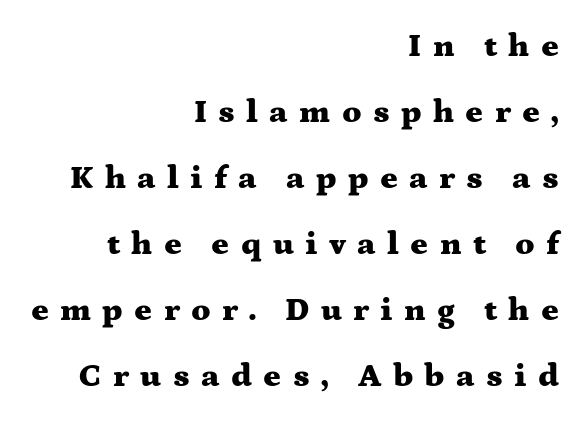
Someone cranked the tracking dial way up on this one. The zone under the glyphs is completely vacant. This sample has the flowing, uneven cadence of proportional lettering. Unlike italic type, these characters show no tilt at all. In terms of letterform style, serifs are clearly present.
